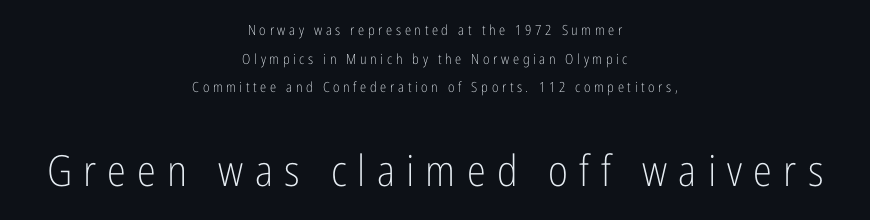
The image shows 43 px light, condensed sans-serif type, upright; set centered, loose line spacing (2.04x), unusually wide letter spacing (+0.26 em), not underlined; the second (bottom) block is 3.07x larger; low stroke contrast and a medium x-height.
